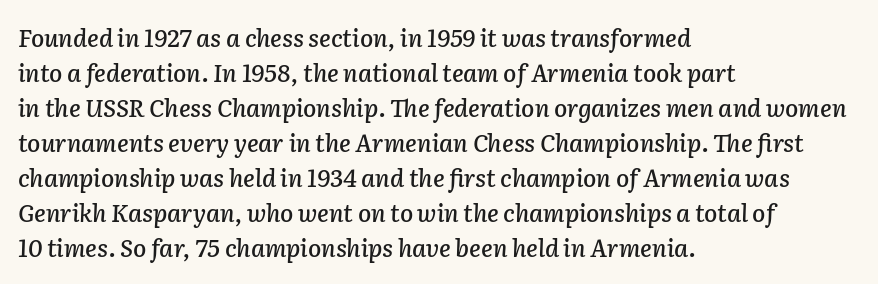
{"italic": "yes", "lean": "right", "slant_degrees": 2, "underline": "no", "align": "left", "line_spacing": "normal", "line_spacing_ratio": 1.46, "letter_spacing": "normal", "letter_spacing_em": 0.0, "glyph_px": 24}
